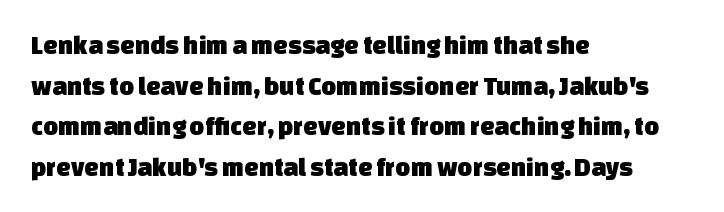
Q: Is the text underlined? A: No.
Q: How is the paragraph aligned? A: Left-aligned.
Q: Is the spacing between letters normal or unusually wide? A: Normal.
Q: Is the spacing between lines tight, normal or loose? A: Normal.
